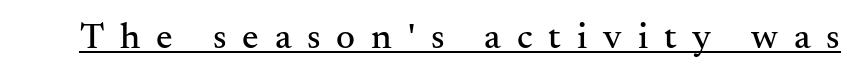
Q: Is the text italic (slanted)? A: No, it is upright.
Q: Is the typeface a serif or a sans-serif typeface? A: Serif.
Q: Is the text underlined? A: Yes.
Q: Is the spacing between letters normal or unusually wide? A: Unusually wide.
Q: Width (condensed, normal, or wide)? A: Normal.
Q: Stroke contrast? A: Medium.
Q: x-height? A: Small.
Q: Monospaced? A: No.
